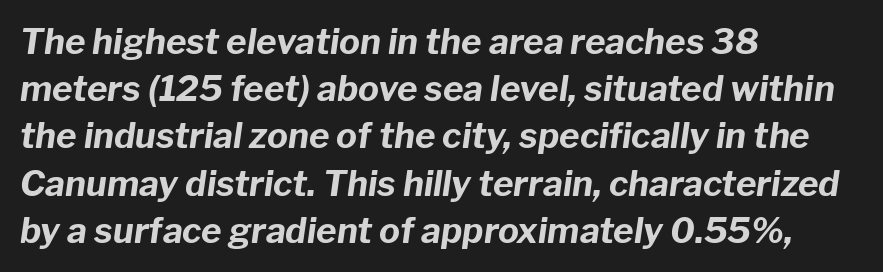
{"italic": "yes", "lean": "right", "slant_degrees": 8, "bold": "yes", "weight": "bold", "width": "normal", "stroke_contrast": "low", "x_height": "medium", "monospaced": "no", "underline": "no", "align": "left", "line_spacing": "normal", "line_spacing_ratio": 1.35, "letter_spacing": "normal", "letter_spacing_em": 0.0, "glyph_px": 35}
